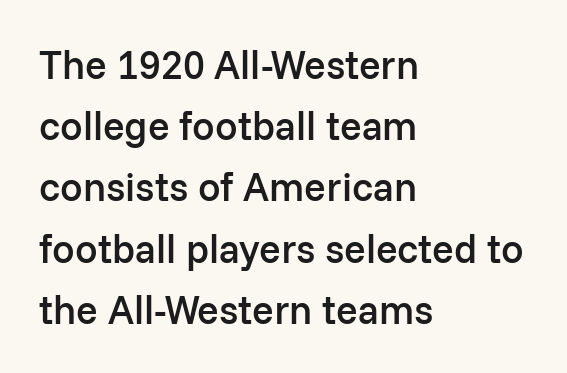
The image shows 40 px semibold sans-serif type, upright; set left-aligned, normal line spacing (1.53x), normal letter spacing, not underlined; low stroke contrast and a medium x-height.
